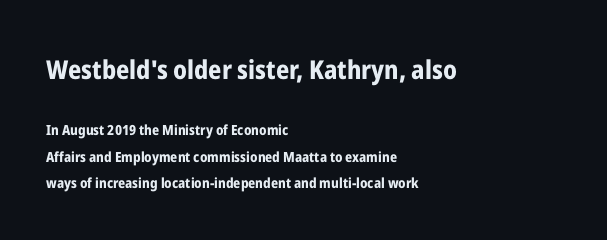
{"italic": "no", "bold": "yes", "underline": "no", "align": "left", "line_spacing": "loose", "line_spacing_ratio": 1.92, "letter_spacing": "normal", "letter_spacing_em": 0.0, "larger_block": "first", "size_ratio": 1.86, "glyph_px": 26}
